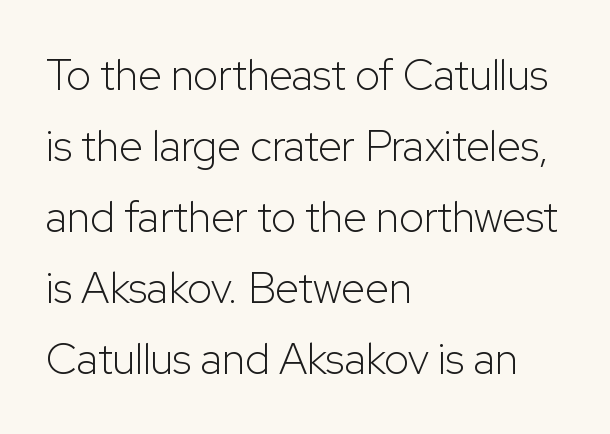
{"serif": "no", "italic": "no", "bold": "no", "weight": "light", "width": "normal", "stroke_contrast": "low", "x_height": "medium", "monospaced": "no", "underline": "no", "align": "left", "line_spacing": "normal", "line_spacing_ratio": 1.65, "letter_spacing": "normal", "letter_spacing_em": 0.0, "glyph_px": 43}
